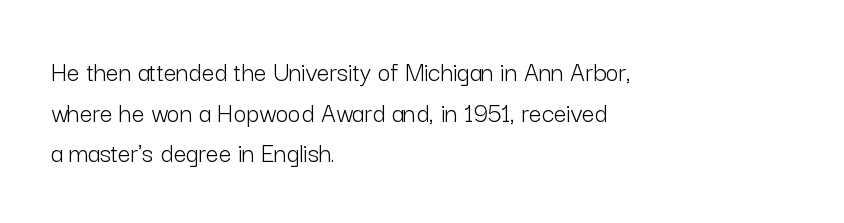
Q: Is the text bold? A: No.
Q: Is the text italic (slanted)? A: No, it is upright.
Q: Is the typeface a serif or a sans-serif typeface? A: Sans-serif.
Q: Is the text underlined? A: No.
Q: How is the paragraph aligned? A: Left-aligned.
Q: Is the spacing between letters normal or unusually wide? A: Normal.
Q: Is the spacing between lines tight, normal or loose? A: Normal.
Q: Width (condensed, normal, or wide)? A: Normal.
Q: Stroke contrast? A: Low.
Q: x-height? A: Medium.
Q: Monospaced? A: No.
